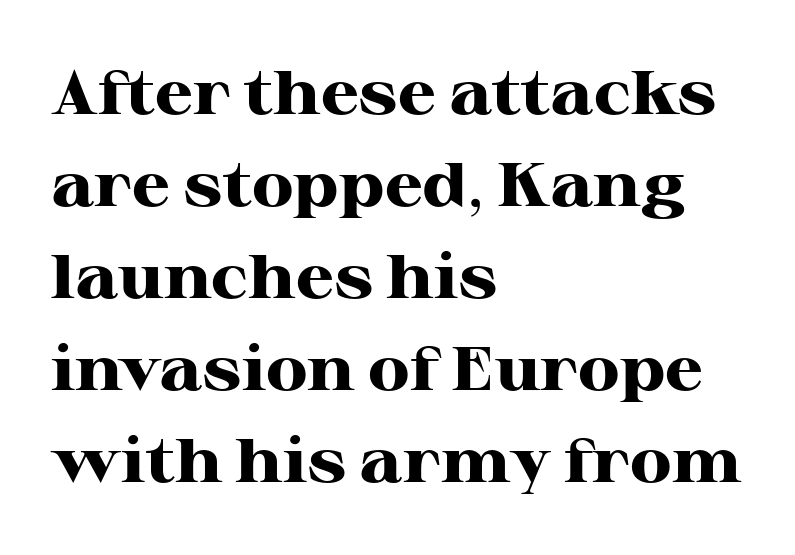
{"serif": "yes", "italic": "no", "bold": "yes", "weight": "heavy", "width": "wide", "stroke_contrast": "high", "x_height": "medium", "monospaced": "no", "underline": "no", "align": "left", "line_spacing": "normal", "line_spacing_ratio": 1.51, "letter_spacing": "normal", "letter_spacing_em": 0.0, "glyph_px": 61}
